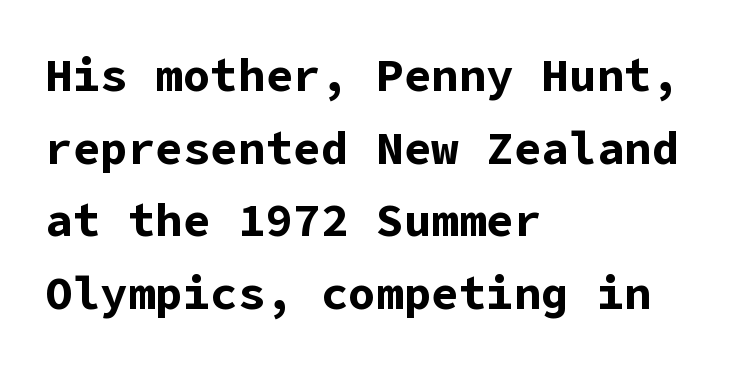
Is this a sans? Yes — the strokes have no serifs. Spacing between characters is what you'd get straight out of the box. The gap between lines stays unmarked. Compared with a centered layout, this one pins lines to the left instead. In terms of posture, this sample is upright.
